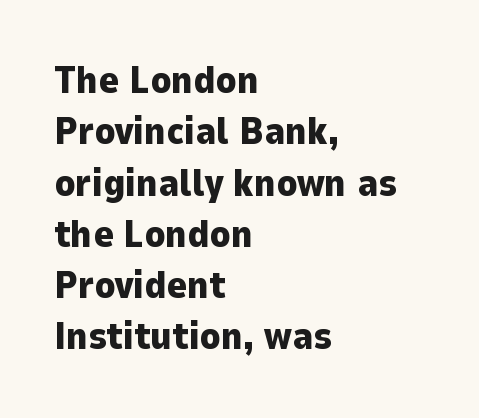
{"serif": "no", "italic": "no", "bold": "yes", "weight": "heavy", "width": "normal", "stroke_contrast": "low", "x_height": "medium", "monospaced": "no", "underline": "no", "align": "left", "line_spacing": "normal", "line_spacing_ratio": 1.35, "letter_spacing": "normal", "letter_spacing_em": 0.0, "glyph_px": 38}
